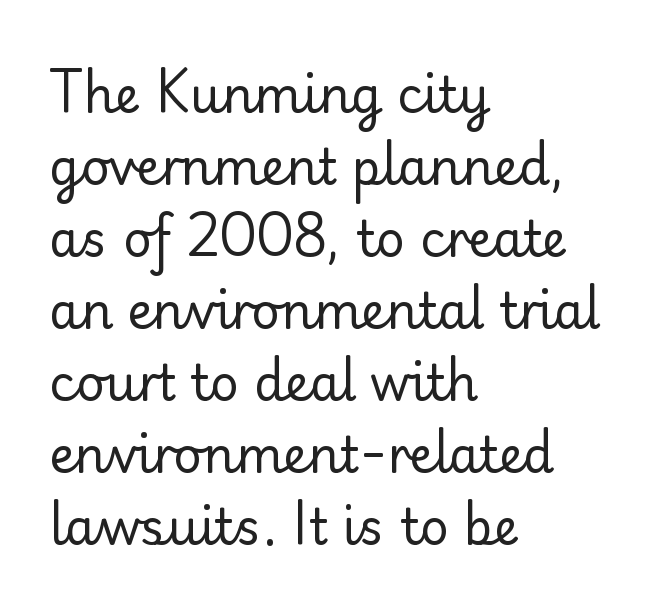
Q: Is the text bold? A: No.
Q: Is the text italic (slanted)? A: No, it is upright.
Q: Is the typeface a serif or a sans-serif typeface? A: Sans-serif.
Q: Is the text underlined? A: No.
Q: How is the paragraph aligned? A: Left-aligned.
Q: Is the spacing between letters normal or unusually wide? A: Normal.
Q: Is the spacing between lines tight, normal or loose? A: Normal.
Q: Width (condensed, normal, or wide)? A: Normal.
Q: Stroke contrast? A: Low.
Q: x-height? A: Small.
Q: Monospaced? A: No.
